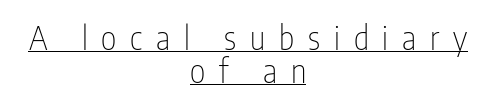
{"serif": "no", "italic": "no", "bold": "no", "weight": "thin", "width": "condensed", "stroke_contrast": "low", "x_height": "medium", "monospaced": "no", "underline": "yes", "align": "center", "line_spacing": "tight", "line_spacing_ratio": 0.99, "letter_spacing": "wide", "letter_spacing_em": 0.42, "glyph_px": 33}
